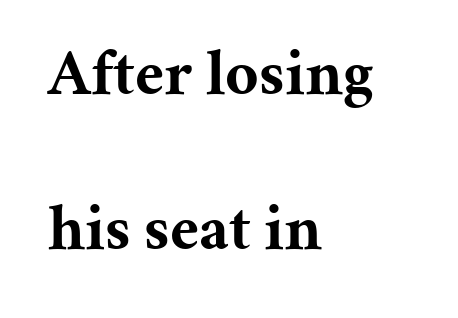
Q: Is the text bold? A: Yes.
Q: Is the text italic (slanted)? A: No, it is upright.
Q: Is the typeface a serif or a sans-serif typeface? A: Serif.
Q: Is the text underlined? A: No.
Q: How is the paragraph aligned? A: Left-aligned.
Q: Is the spacing between letters normal or unusually wide? A: Normal.
Q: Is the spacing between lines tight, normal or loose? A: Loose.
Q: Width (condensed, normal, or wide)? A: Normal.
Q: Stroke contrast? A: Medium.
Q: x-height? A: Medium.
Q: Monospaced? A: No.
